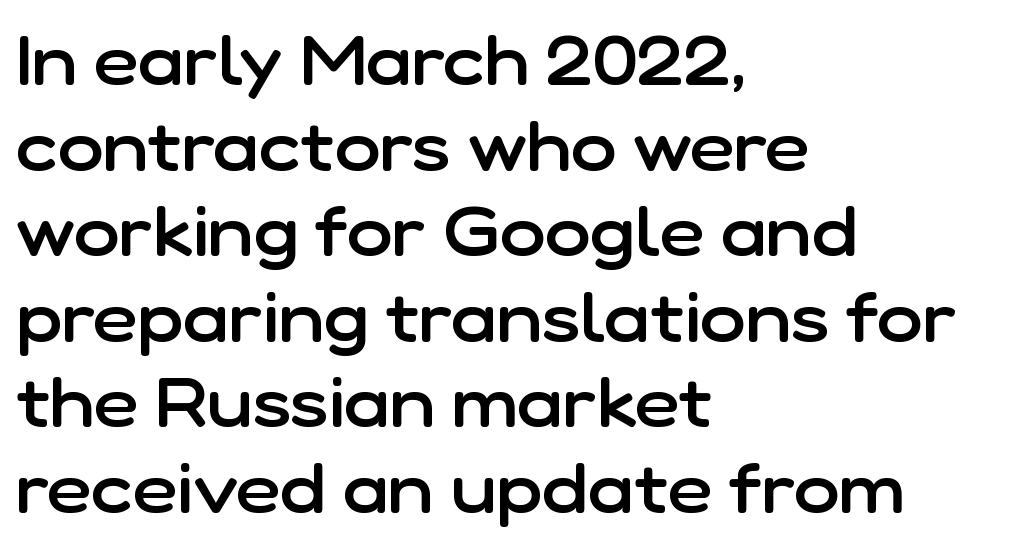
The image shows 69 px semibold sans-serif type, upright; set left-aligned, line spacing 1.24x, normal letter spacing, not underlined; low stroke contrast and a medium x-height.
